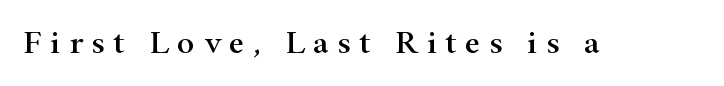
These lines are composed in type with serifs. The glyphs are unaccompanied by any horizontal stroke below them. Varying glyph widths throughout — classic text-font behaviour. Ascenders rise straight up at ninety degrees. Between one letter and the next there's a generous, obvious gap.
